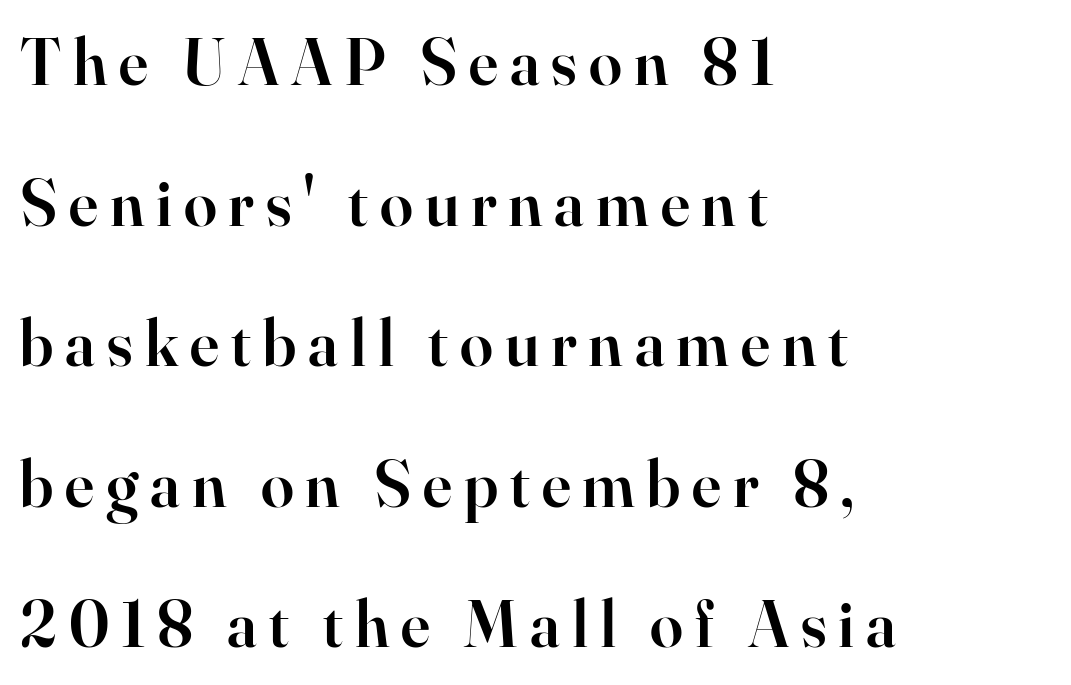
The image shows 66 px semibold serif type, upright; set left-aligned, loose line spacing (2.13x), not underlined; high stroke contrast and a small x-height.
